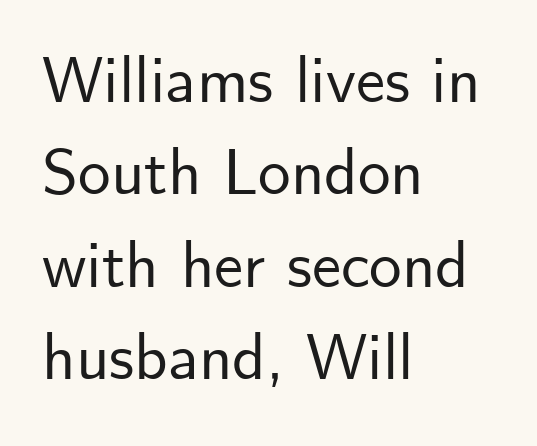
Each row of text sits above clean, open space. Think of a printed novel: that variable character pitch is what you see here. This rendering leaves character spacing at its baseline value. Nope, not italic — everything's standing straight. Regarding leading, the lines here are spaced in the standard way.
